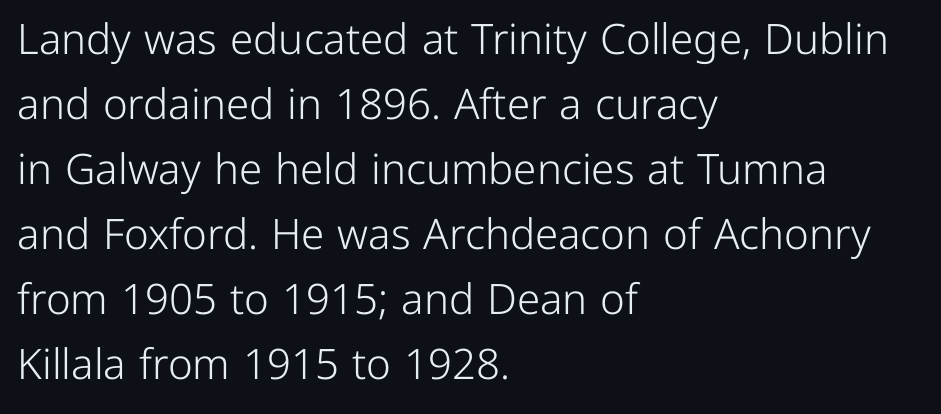
{"serif": "no", "italic": "no", "bold": "no", "weight": "light", "width": "normal", "stroke_contrast": "low", "x_height": "medium", "monospaced": "no", "underline": "no", "align": "left", "line_spacing": "normal", "line_spacing_ratio": 1.55, "letter_spacing": "normal", "letter_spacing_em": 0.0, "glyph_px": 42}
